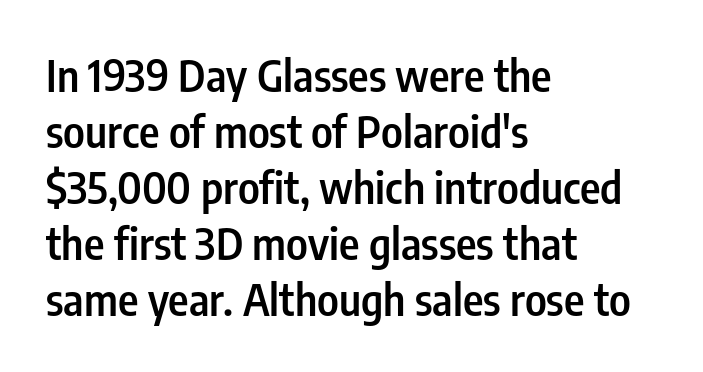
{"serif": "no", "italic": "no", "bold": "semi", "weight": "semibold", "width": "condensed", "stroke_contrast": "low", "x_height": "medium", "monospaced": "no", "underline": "no", "align": "left", "line_spacing": "normal", "line_spacing_ratio": 1.27, "letter_spacing": "normal", "letter_spacing_em": 0.0, "glyph_px": 44}
